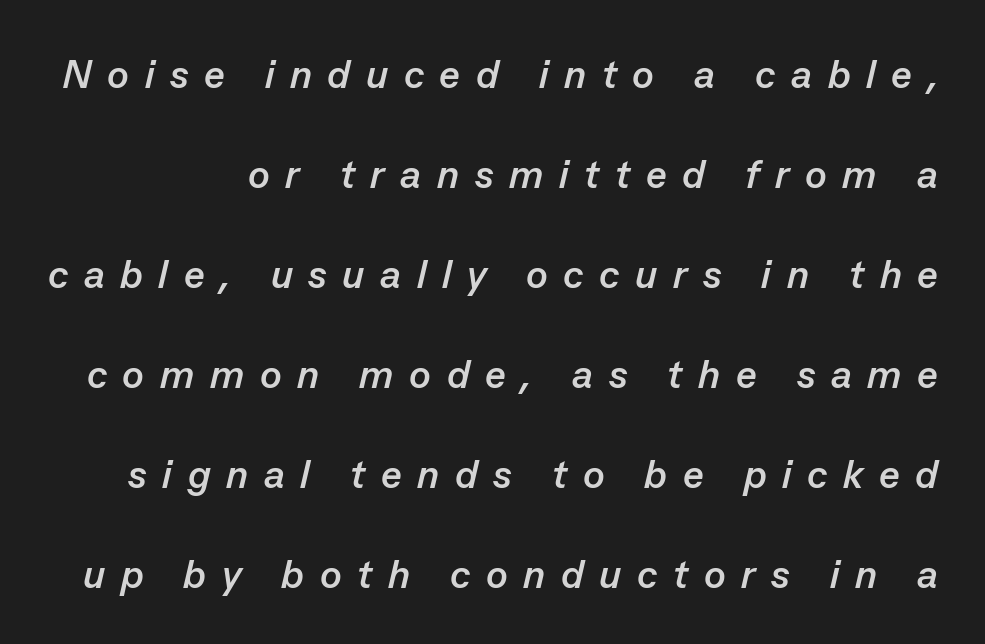
Q: Is the text bold? A: Yes.
Q: Is the text italic (slanted)? A: Yes, it leans right by about 13 degrees.
Q: Is the text underlined? A: No.
Q: Is the spacing between letters normal or unusually wide? A: Unusually wide.
Q: Is the spacing between lines tight, normal or loose? A: Loose.
Q: Width (condensed, normal, or wide)? A: Normal.
Q: Stroke contrast? A: Low.
Q: x-height? A: Medium.
Q: Monospaced? A: No.
